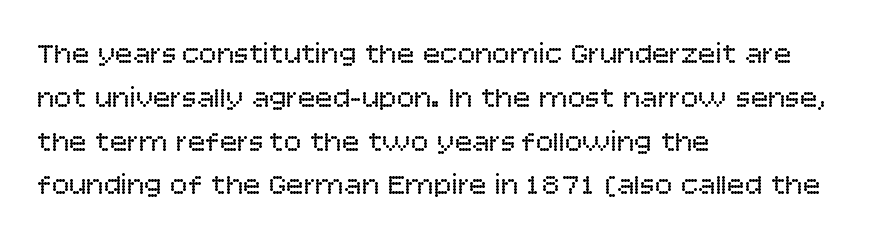
Q: Is the text bold? A: No.
Q: Is the text italic (slanted)? A: No, it is upright.
Q: Is the typeface a serif or a sans-serif typeface? A: Sans-serif.
Q: Is the text underlined? A: No.
Q: How is the paragraph aligned? A: Left-aligned.
Q: Is the spacing between letters normal or unusually wide? A: Normal.
Q: Is the spacing between lines tight, normal or loose? A: Normal.
Q: Width (condensed, normal, or wide)? A: Normal.
Q: Stroke contrast? A: Low.
Q: x-height? A: Large.
Q: Monospaced? A: No.
